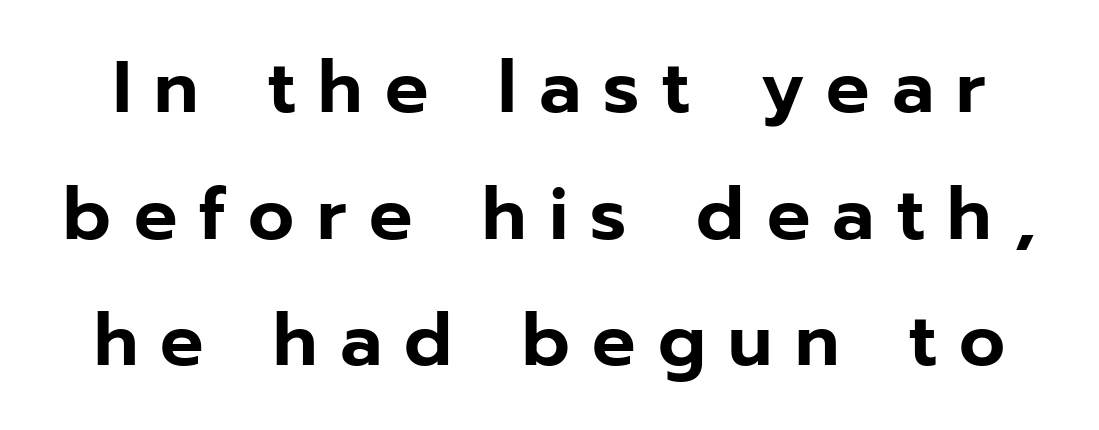
Q: Is the text italic (slanted)? A: No, it is upright.
Q: Is the typeface a serif or a sans-serif typeface? A: Sans-serif.
Q: Is the text underlined? A: No.
Q: Is the spacing between letters normal or unusually wide? A: Unusually wide.
Q: Width (condensed, normal, or wide)? A: Normal.
Q: Stroke contrast? A: Low.
Q: x-height? A: Medium.
Q: Monospaced? A: No.
